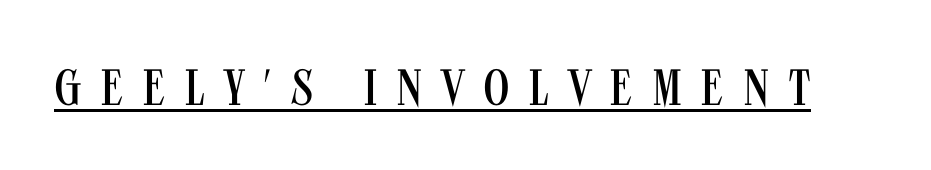
The image shows 51 px regular-weight, condensed sans-serif type, upright; set unusually wide letter spacing (+0.36 em), underlined; medium stroke contrast and a large x-height.
